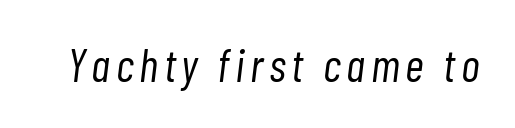
Q: Is the text bold? A: No.
Q: Is the text italic (slanted)? A: Yes, it leans right by about 7 degrees.
Q: Is the text underlined? A: No.
Q: Width (condensed, normal, or wide)? A: Condensed.
Q: Stroke contrast? A: Low.
Q: x-height? A: Medium.
Q: Monospaced? A: No.
